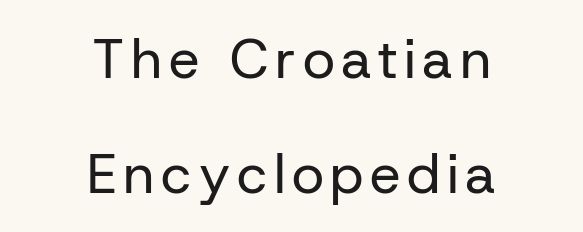
Q: Is the text bold? A: No.
Q: Is the text italic (slanted)? A: No, it is upright.
Q: Is the typeface a serif or a sans-serif typeface? A: Sans-serif.
Q: Is the text underlined? A: No.
Q: How is the paragraph aligned? A: Centered.
Q: Is the spacing between lines tight, normal or loose? A: Loose.
Q: Width (condensed, normal, or wide)? A: Normal.
Q: Stroke contrast? A: Low.
Q: x-height? A: Medium.
Q: Monospaced? A: No.
